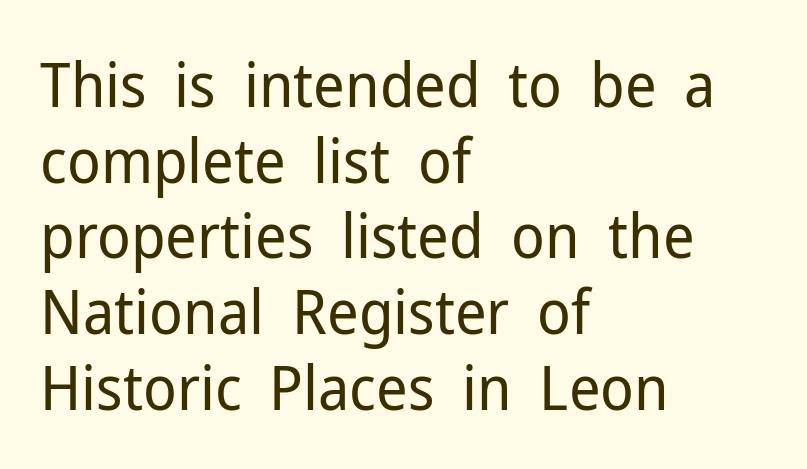
The baseline area is clear. Inter-character spacing is left at the font's built-in metrics. Stroke mass is kept to a normal reading level or below. Notice how the stems are strictly vertical — no italics here.
